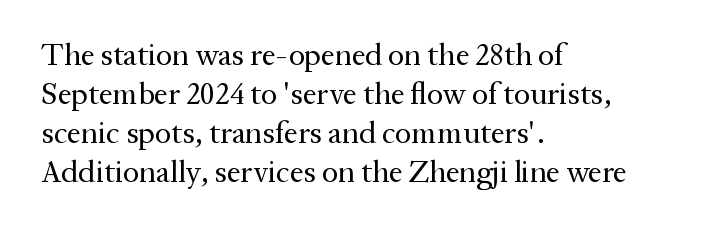
These glyphs show unthickened strokes, regular width or finer. This is the regular roman posture of the typeface. Classification — serif. Look at the tracking — it's just the regular setting, nothing added.
